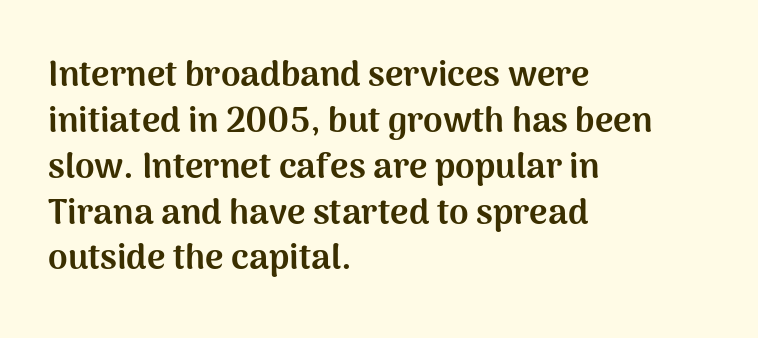
The rows are spaced the way most documents space them. The passage shown is typed in a proportional face where columns would drift. Nope, no serifs anywhere on these letters. The foot of each line stays bare and open. This sample uses an upright cut, with every glyph sitting square on the baseline. Words appear dense and cohesive because spacing is normal.
